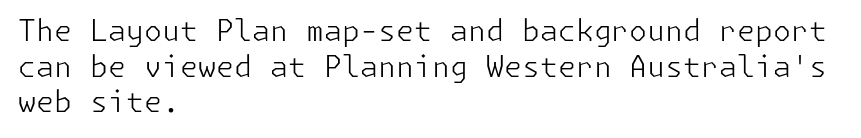
Every row of glyphs begins at an identical x-position on the left. Here the glyphs are tracked normally, forming tight word shapes. The font sits on the lighter half of the weight spectrum, regular included. The baseline area is clear. The letters stand upright; this is a roman face. The type family on display is of the sans-serif kind.
